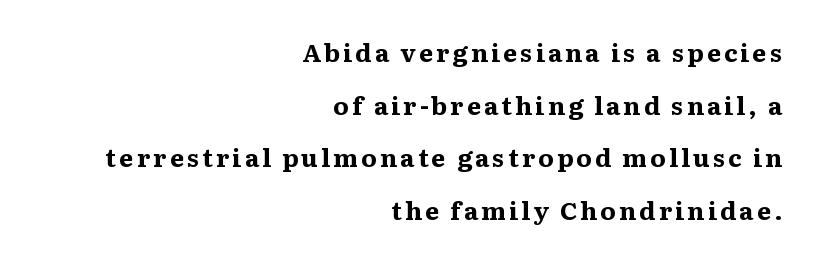
Q: Is the text bold? A: Yes.
Q: Is the text italic (slanted)? A: No, it is upright.
Q: Is the text underlined? A: No.
Q: How is the paragraph aligned? A: Right-aligned.
Q: Is the spacing between lines tight, normal or loose? A: Loose.
